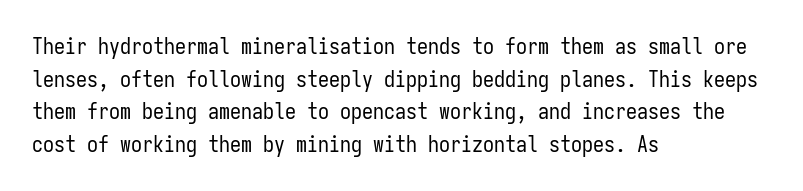
Q: Is the text bold? A: No.
Q: Is the text italic (slanted)? A: No, it is upright.
Q: Is the text underlined? A: No.
Q: How is the paragraph aligned? A: Left-aligned.
Q: Is the spacing between letters normal or unusually wide? A: Normal.
Q: Is the spacing between lines tight, normal or loose? A: Normal.
